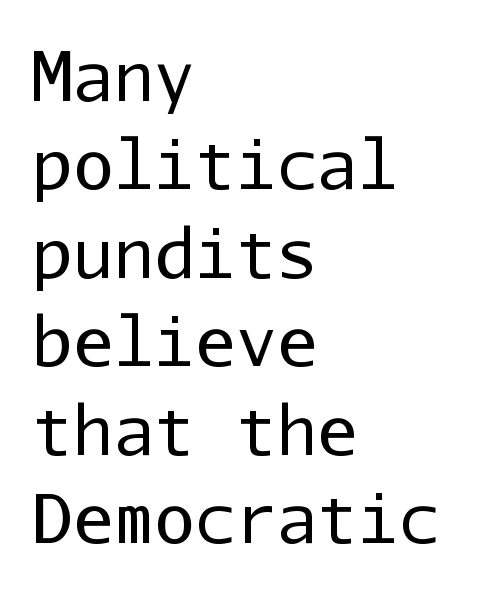
The image shows 68 px regular-weight sans-serif type, upright, monospaced; set left-aligned, normal line spacing (1.3x), normal letter spacing, not underlined; low stroke contrast and a medium x-height.
